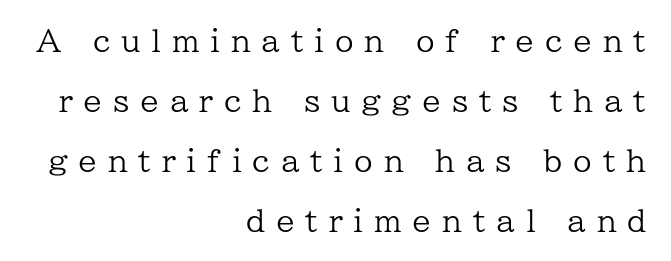
Loose tracking; the words dissolve into strings of separated letters. The rendering uses natural spacing where letterforms have individual widths. Stems here are at most as thick as an everyday book face. One-word summary of the alignment: right.
